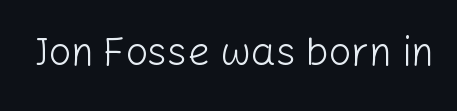
Q: Is the text bold? A: No.
Q: Is the text italic (slanted)? A: No, it is upright.
Q: Is the typeface a serif or a sans-serif typeface? A: Sans-serif.
Q: Is the text underlined? A: No.
Q: Is the spacing between letters normal or unusually wide? A: Normal.
Q: Width (condensed, normal, or wide)? A: Normal.
Q: Stroke contrast? A: Low.
Q: x-height? A: Medium.
Q: Monospaced? A: No.
